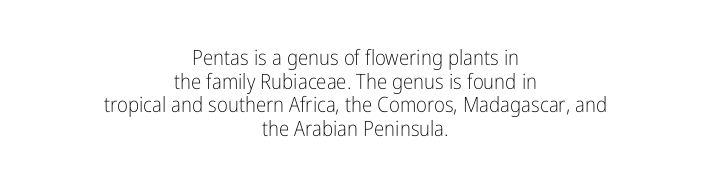
{"italic": "no", "bold": "no", "underline": "no", "align": "center", "line_spacing": "tight", "line_spacing_ratio": 1.12, "letter_spacing": "normal", "letter_spacing_em": 0.0, "glyph_px": 21}
